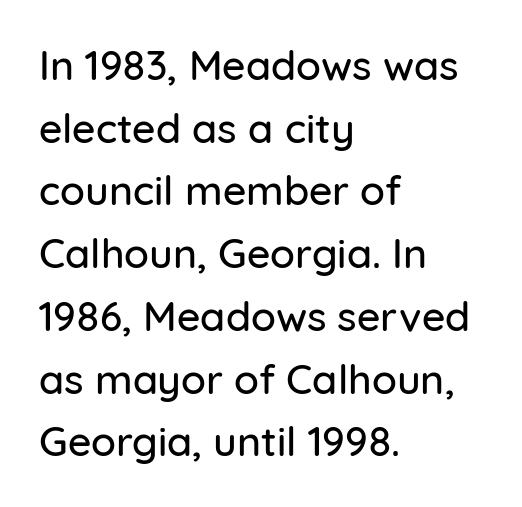
{"serif": "no", "italic": "no", "width": "normal", "stroke_contrast": "low", "x_height": "medium", "monospaced": "no", "underline": "no", "align": "left", "line_spacing": "normal", "line_spacing_ratio": 1.53, "letter_spacing": "normal", "letter_spacing_em": 0.0, "glyph_px": 41}
